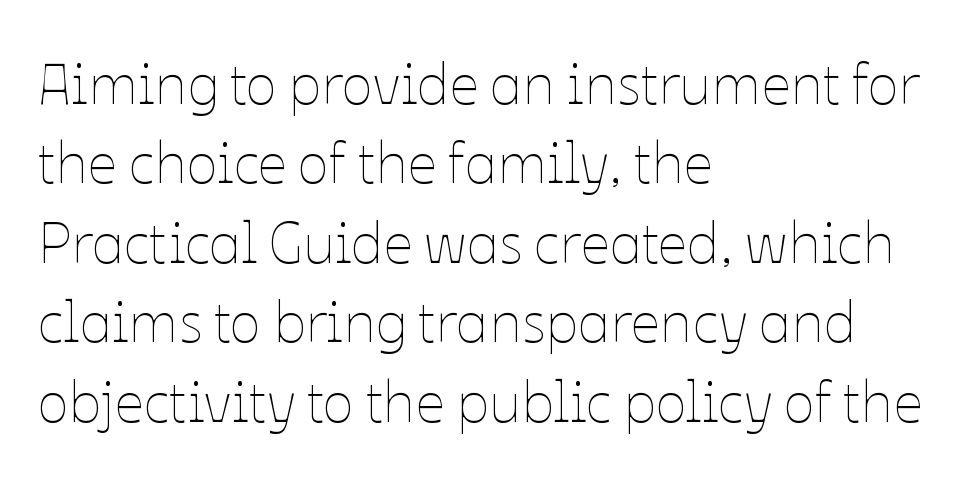
The image shows 58 px thin type, upright; set left-aligned, normal line spacing (1.37x), normal letter spacing, not underlined; low stroke contrast and a medium x-height.
